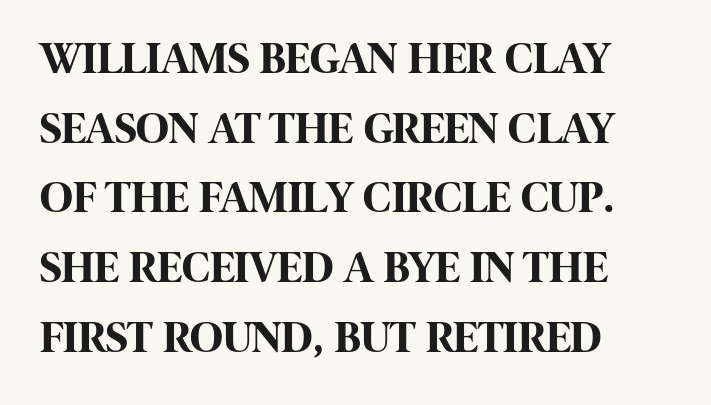
Notice how descenders clear the ascenders below comfortably — that's standard leading. Looks like regular typesetting: each glyph gets only the width it needs. Compared with typical body copy, the letter spacing here is the same. Look at the bottom of the vertical strokes: they stop flat, with no serifs.
